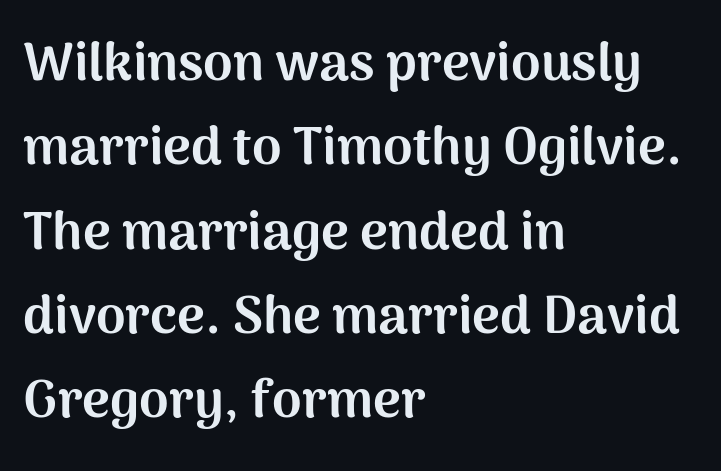
The image shows 53 px bold sans-serif type, upright; set left-aligned, normal line spacing (1.59x), normal letter spacing, not underlined; medium stroke contrast and a medium x-height.
